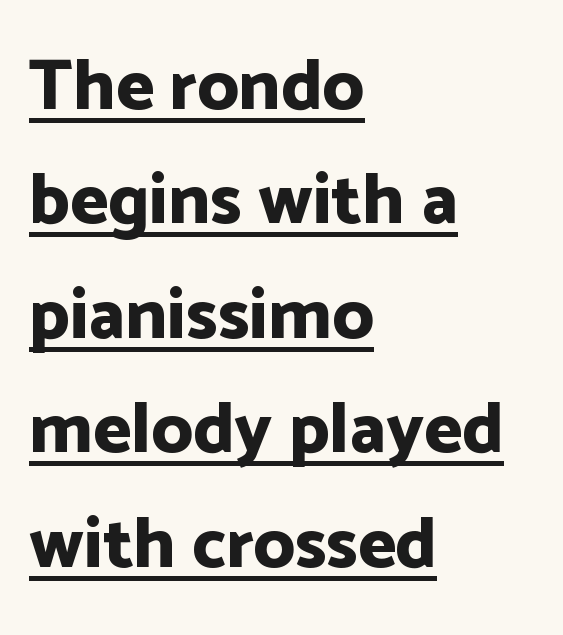
This block has exactly the height ordinary leading produces. Stroke terminals: plain, sans-serif. Casual observation: everything's shoved over to the left. The passage shown is emphatically bold. In terms of posture, this sample is upright. This rendering leaves character spacing at its baseline value.
